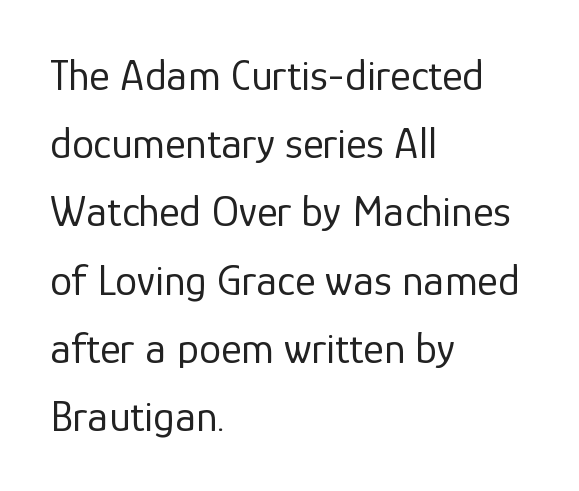
The type family on display is of the sans-serif kind. Honestly, there is no underline to notice here at all. Looks like regular typesetting: each glyph gets only the width it needs. The lettering stays uniformly vertical, giving the passage a roman look. What's the leading like? Ordinary, nothing unusual.
